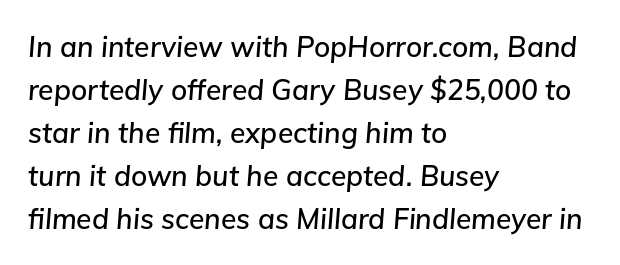
{"italic": "yes", "lean": "right", "slant_degrees": 5, "width": "normal", "stroke_contrast": "low", "x_height": "medium", "monospaced": "no", "underline": "no", "align": "left", "line_spacing": "normal", "line_spacing_ratio": 1.54, "letter_spacing": "normal", "letter_spacing_em": 0.0, "glyph_px": 28}
